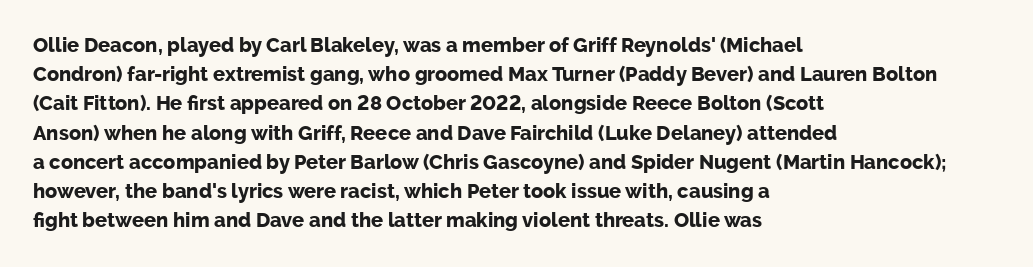
{"italic": "no", "bold": "yes", "underline": "no", "align": "left", "line_spacing": "normal", "line_spacing_ratio": 1.46, "letter_spacing": "normal", "letter_spacing_em": 0.0, "glyph_px": 20}
